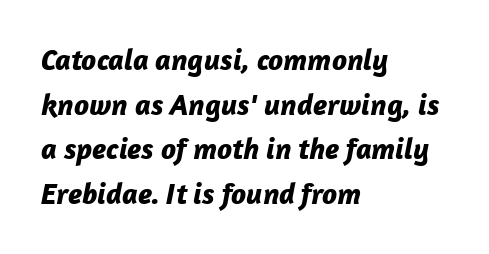
{"italic": "yes", "lean": "right", "slant_degrees": 12, "bold": "yes", "weight": "bold", "width": "normal", "stroke_contrast": "low", "x_height": "medium", "monospaced": "no", "underline": "no", "align": "left", "line_spacing": "normal", "line_spacing_ratio": 1.49, "letter_spacing": "normal", "letter_spacing_em": 0.0, "glyph_px": 30}
